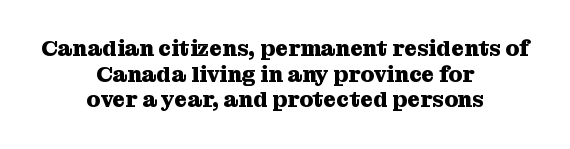
The space beneath each line is pristine and unruled. The typesetter chose a symmetrical, centered arrangement here. Strokes here are thick enough to call this a true bold. The lettering holds an erect, upright posture throughout. The horizontal fit of the characters is conventional and even.
